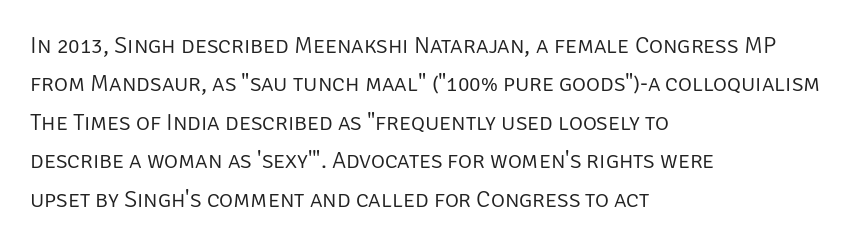
Q: Is the text bold? A: No.
Q: Is the text italic (slanted)? A: No, it is upright.
Q: Is the text underlined? A: No.
Q: How is the paragraph aligned? A: Left-aligned.
Q: Is the spacing between letters normal or unusually wide? A: Normal.
Q: Is the spacing between lines tight, normal or loose? A: Normal.
